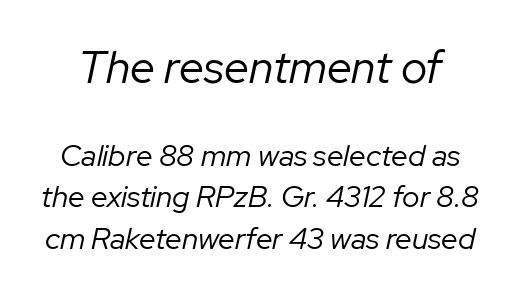
{"italic": "yes", "lean": "right", "slant_degrees": 12, "bold": "no", "weight": "regular", "width": "normal", "stroke_contrast": "low", "x_height": "medium", "monospaced": "no", "underline": "no", "line_spacing": "normal", "line_spacing_ratio": 1.38, "letter_spacing": "normal", "letter_spacing_em": 0.0, "larger_block": "first", "size_ratio": 1.5, "glyph_px": 45}
